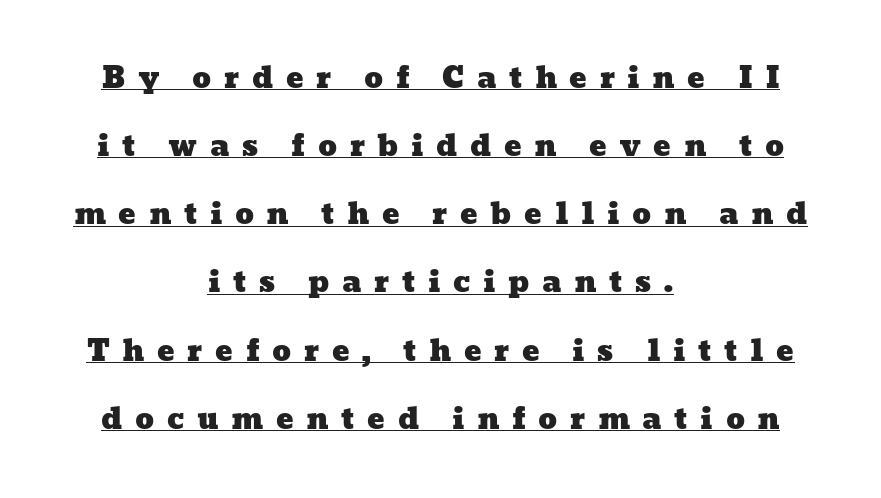
Q: Is the text underlined? A: Yes.
Q: How is the paragraph aligned? A: Centered.
Q: Is the spacing between letters normal or unusually wide? A: Unusually wide.
Q: Is the spacing between lines tight, normal or loose? A: Loose.
Q: Width (condensed, normal, or wide)? A: Wide.
Q: Stroke contrast? A: Low.
Q: x-height? A: Medium.
Q: Monospaced? A: No.
